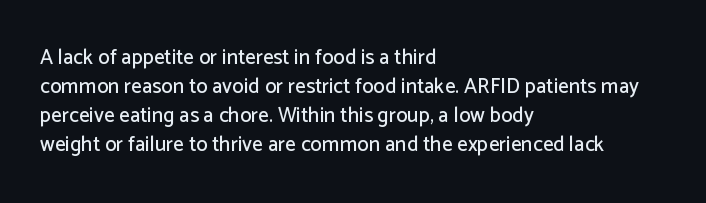
Q: Is the text italic (slanted)? A: No, it is upright.
Q: Is the text underlined? A: No.
Q: How is the paragraph aligned? A: Left-aligned.
Q: Is the spacing between letters normal or unusually wide? A: Normal.
Q: Is the spacing between lines tight, normal or loose? A: Normal.
